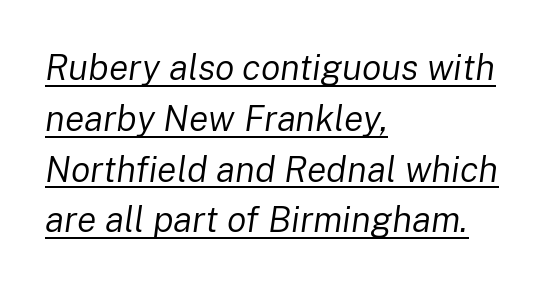
{"italic": "yes", "lean": "right", "slant_degrees": 8, "bold": "no", "weight": "regular", "width": "normal", "stroke_contrast": "low", "x_height": "medium", "monospaced": "no", "underline": "yes", "align": "left", "line_spacing": "normal", "line_spacing_ratio": 1.41, "letter_spacing": "normal", "letter_spacing_em": 0.0, "glyph_px": 36}
